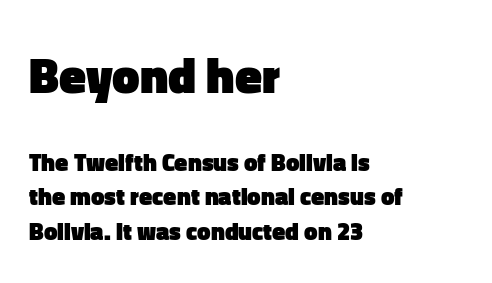
The image shows 49 px heavy sans-serif type, upright; set left-aligned, normal line spacing (1.44x), normal letter spacing, not underlined; the first (top) block is 2.04x larger; low stroke contrast and a medium x-height.
